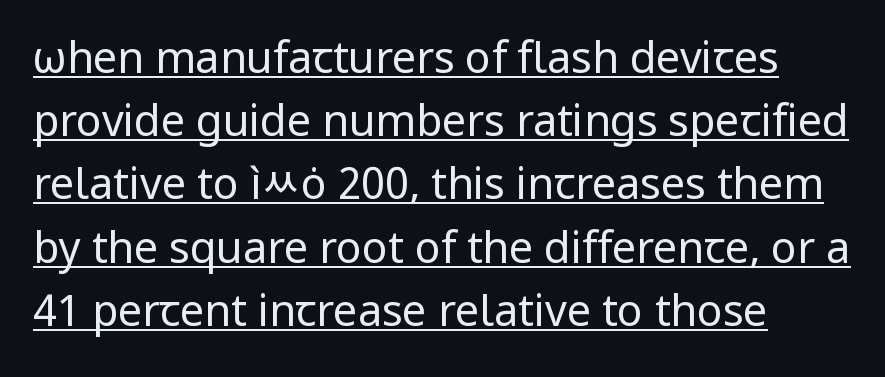
{"serif": "no", "italic": "no", "bold": "no", "weight": "regular", "width": "normal", "stroke_contrast": "low", "x_height": "medium", "monospaced": "no", "underline": "yes", "align": "left", "line_spacing": "normal", "line_spacing_ratio": 1.47, "letter_spacing": "normal", "letter_spacing_em": 0.0, "glyph_px": 43}
